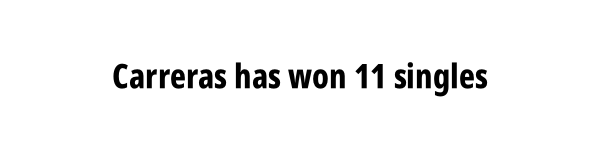
{"serif": "no", "italic": "no", "bold": "yes", "weight": "bold", "width": "condensed", "stroke_contrast": "low", "x_height": "large", "monospaced": "no", "underline": "no", "letter_spacing": "normal", "letter_spacing_em": 0.0, "glyph_px": 34}
